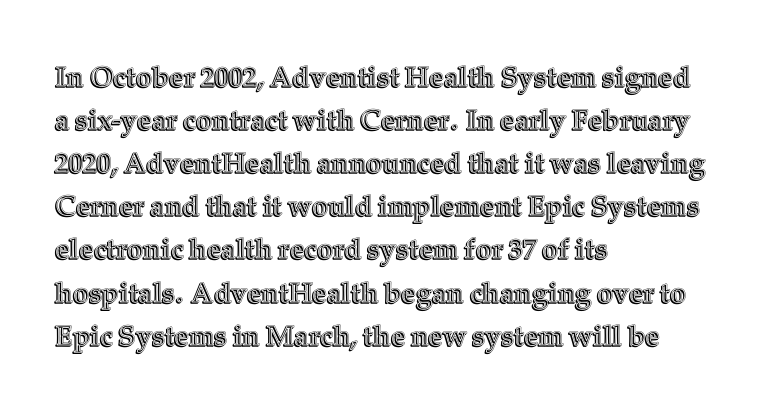
The image shows 28 px text type, upright; set left-aligned, normal line spacing (1.54x), normal letter spacing, not underlined; a medium x-height.
